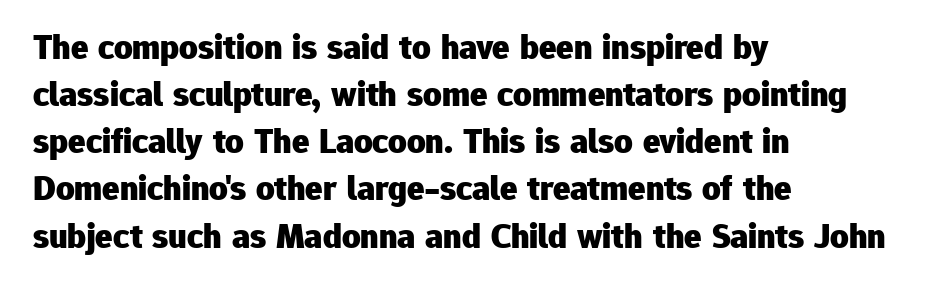
The image shows 36 px heavy sans-serif type, upright; set left-aligned, normal line spacing (1.31x), normal letter spacing, not underlined; low stroke contrast and a medium x-height.
